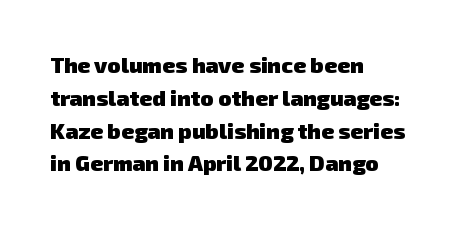
Q: Is the text bold? A: Yes.
Q: Is the text underlined? A: No.
Q: How is the paragraph aligned? A: Left-aligned.
Q: Is the spacing between letters normal or unusually wide? A: Normal.
Q: Is the spacing between lines tight, normal or loose? A: Normal.
